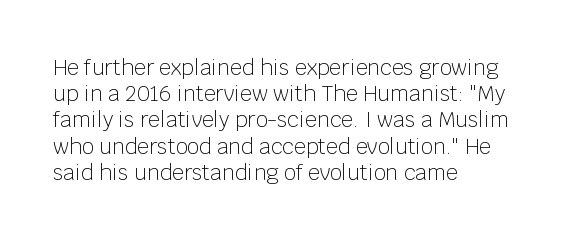
The image shows 21 px text type, upright; set left-aligned, normal line spacing (1.25x), normal letter spacing, not underlined.
